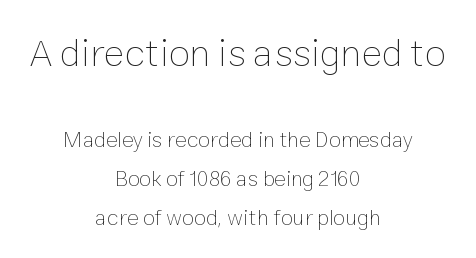
The image shows 39 px thin type, upright; set centered, line spacing 1.78x, normal letter spacing, not underlined; the first (top) block is 1.77x larger; low stroke contrast and a medium x-height.
